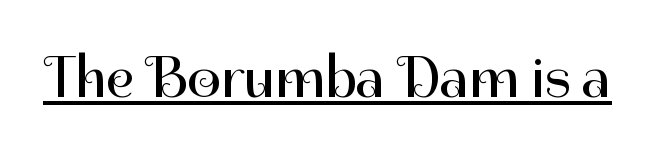
Q: Is the text bold? A: No.
Q: Is the text italic (slanted)? A: No, it is upright.
Q: Is the typeface a serif or a sans-serif typeface? A: Sans-serif.
Q: Is the text underlined? A: Yes.
Q: Is the spacing between letters normal or unusually wide? A: Normal.
Q: Width (condensed, normal, or wide)? A: Normal.
Q: Stroke contrast? A: High.
Q: x-height? A: Medium.
Q: Monospaced? A: No.
